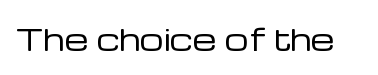
{"serif": "no", "italic": "no", "bold": "no", "weight": "regular", "width": "normal", "stroke_contrast": "low", "x_height": "medium", "monospaced": "no", "underline": "no", "letter_spacing": "normal", "letter_spacing_em": 0.0, "glyph_px": 30}
